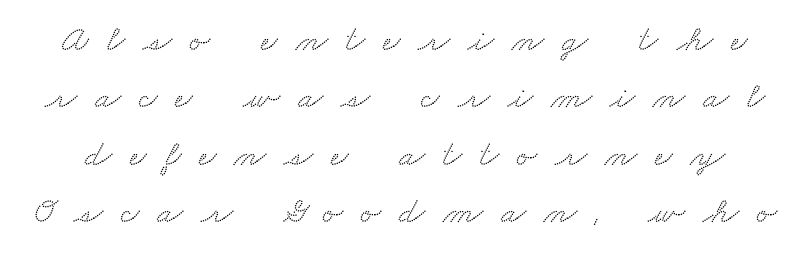
Check the space under the baseline: it is left empty. The rendering uses natural spacing where letterforms have individual widths. The rendering uses a moderate line-height, typical for paragraphs. The font family rendered here belongs to the serif group.
